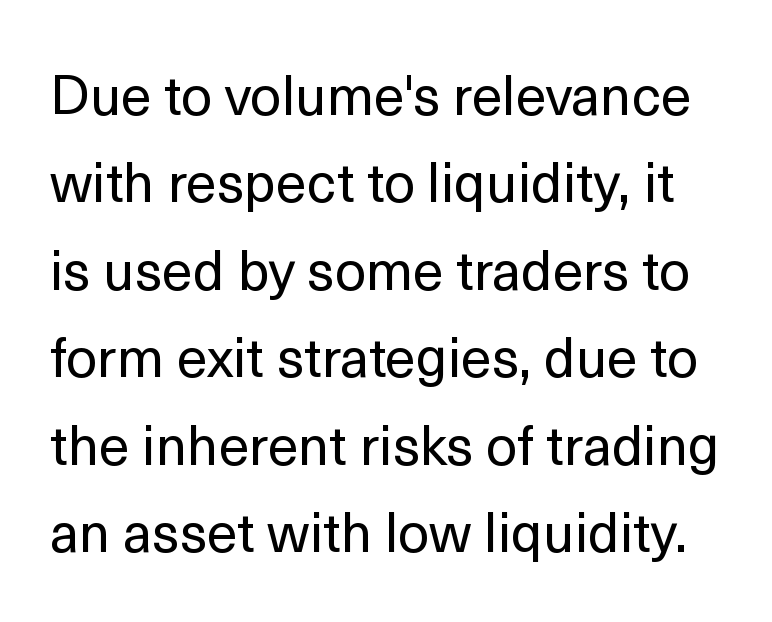
The image shows 55 px regular-weight sans-serif type, upright; set normal line spacing (1.59x), normal letter spacing, not underlined; a medium x-height.
